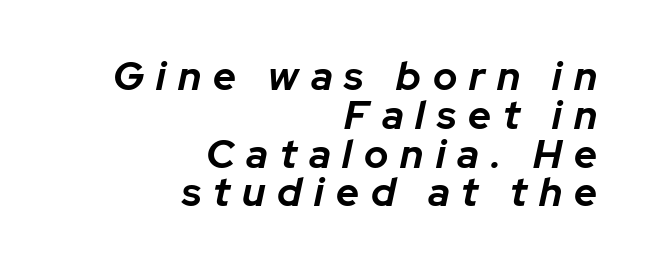
The image shows 40 px bold type, italic (leaning right); set right-aligned, tight line spacing (0.97x), unusually wide letter spacing (+0.3 em), not underlined; low stroke contrast and a medium x-height.
